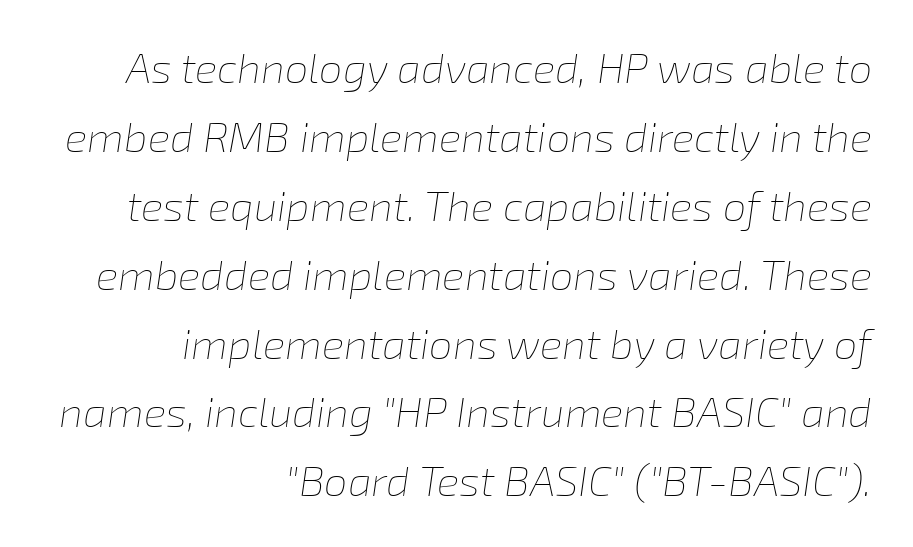
The image shows 42 px thin type, italic (leaning right); set right-aligned, normal line spacing (1.64x), normal letter spacing, not underlined; low stroke contrast and a medium x-height.
